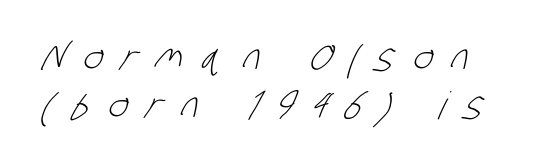
The image shows 38 px light, condensed sans-serif type; set normal line spacing (1.26x), unusually wide letter spacing (+0.49 em), not underlined; low stroke contrast and a large x-height.
